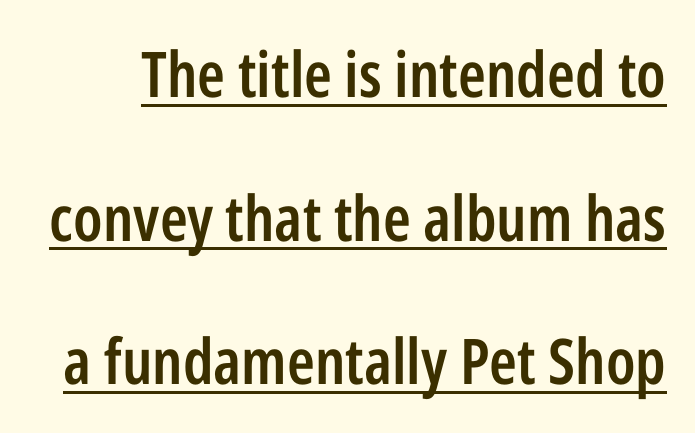
This rendering employs a face without finishing strokes, i.e., a sans-serif. Widely set lines give the paragraph a tall, airy silhouette. The letters advance in unequal steps, a hallmark of proportional type. Is the letter spacing exaggerated? No — it looks like the ordinary default. A typesetter would mark this as roman, not italic. This is moderately heavy type, rendered in semibold.
